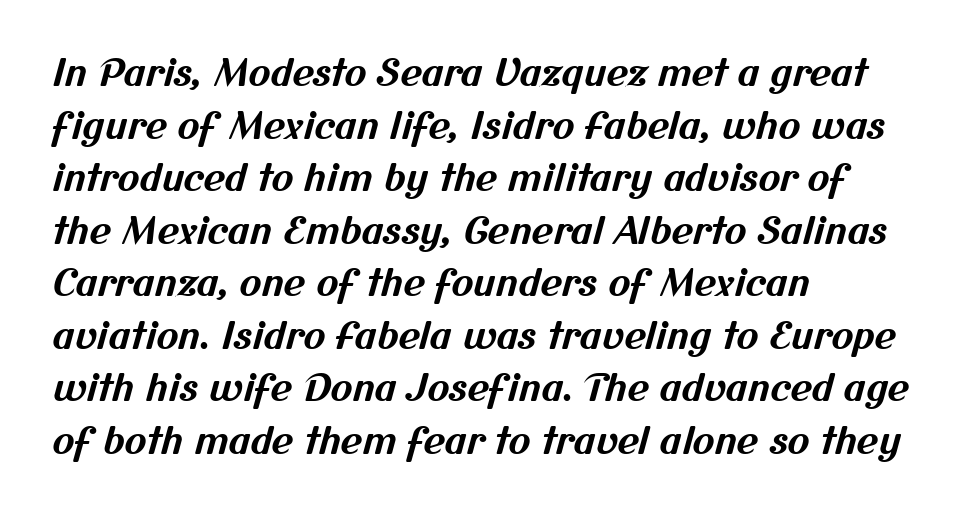
Q: Is the text bold? A: Yes.
Q: Is the typeface a serif or a sans-serif typeface? A: Sans-serif.
Q: Is the text underlined? A: No.
Q: How is the paragraph aligned? A: Left-aligned.
Q: Is the spacing between letters normal or unusually wide? A: Normal.
Q: Is the spacing between lines tight, normal or loose? A: Normal.
Q: Width (condensed, normal, or wide)? A: Normal.
Q: Stroke contrast? A: Medium.
Q: x-height? A: Medium.
Q: Monospaced? A: No.
